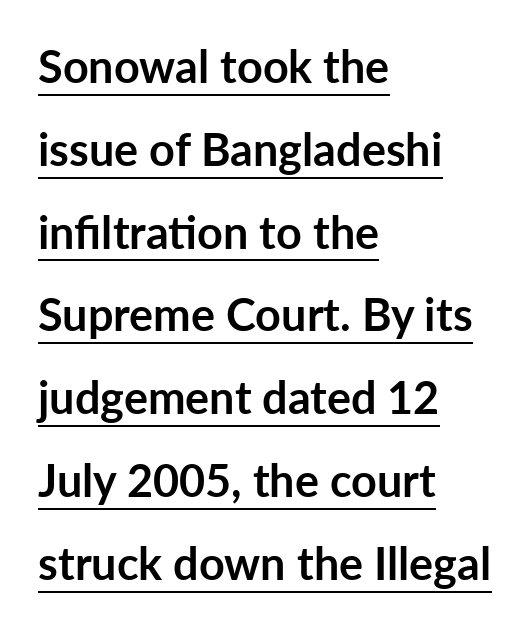
The paragraph shown leans on its left margin. Glyph-to-glyph distance matches everyday printed text. The letters advance in unequal steps, a hallmark of proportional type. The strokes are fattened all the way to bold. No feet cap the strokes, marking this as sans-serif type.
